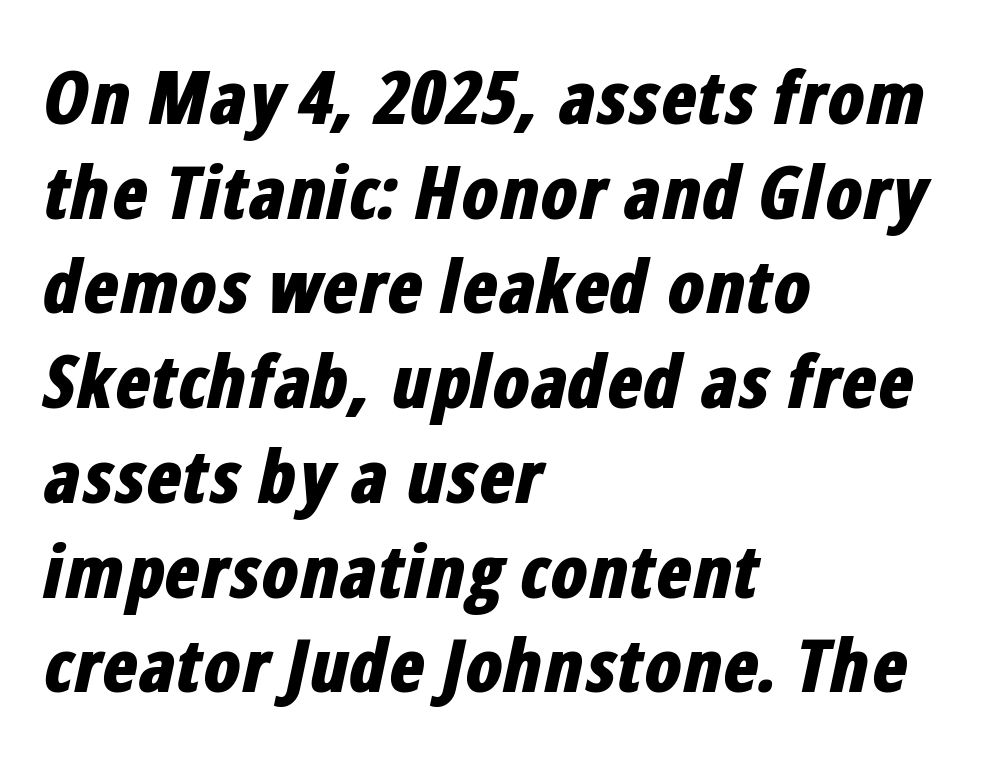
Does the leading feel generous? No, just average. Quick note: underline off. Does the lettering tilt? It does — this is italic. If you drew a ruler down the left edge, every line would touch it. Nothing unusual about the tracking: characters are spaced as the font intends.
